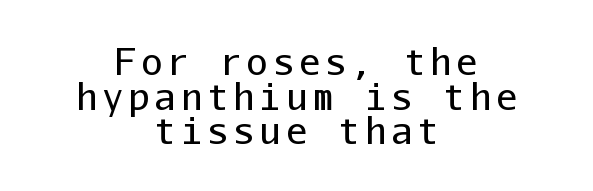
{"serif": "no", "italic": "no", "bold": "no", "weight": "regular", "width": "normal", "stroke_contrast": "low", "x_height": "medium", "monospaced": "yes", "underline": "no", "align": "center", "line_spacing": "tight", "line_spacing_ratio": 0.96, "glyph_px": 36}
